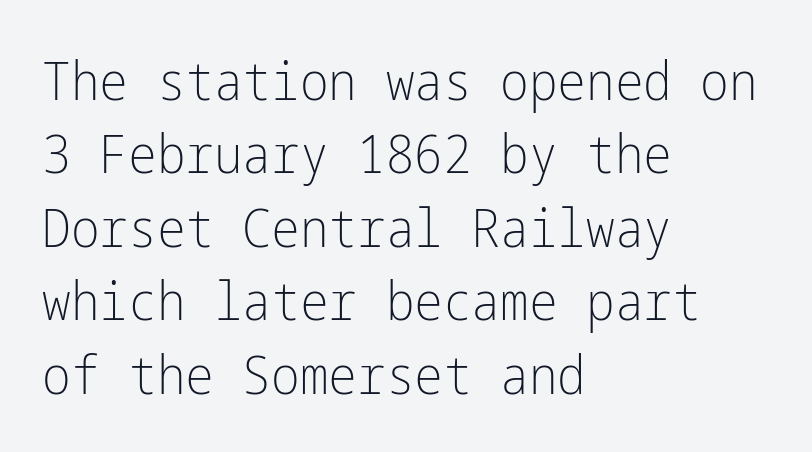
The image shows 54 px light, condensed sans-serif type, upright; set left-aligned, normal line spacing (1.36x), normal letter spacing, not underlined; low stroke contrast and a medium x-height.
